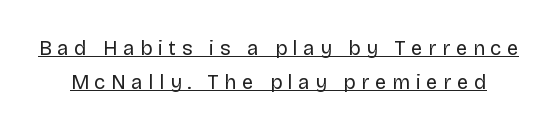
The rendering uses the underline text-decoration. Stroke mass is kept to a normal reading level or below. Is there much room between lines? A standard amount, neither cramped nor airy. The face used here is rendered with a markedly widened letterfit. Italic: no, the glyphs are upright roman.
